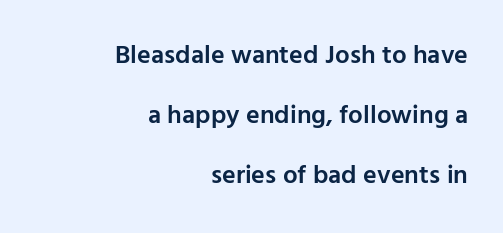
The image shows 26 px text type, upright; set right-aligned, loose line spacing (2.3x), normal letter spacing, not underlined.
